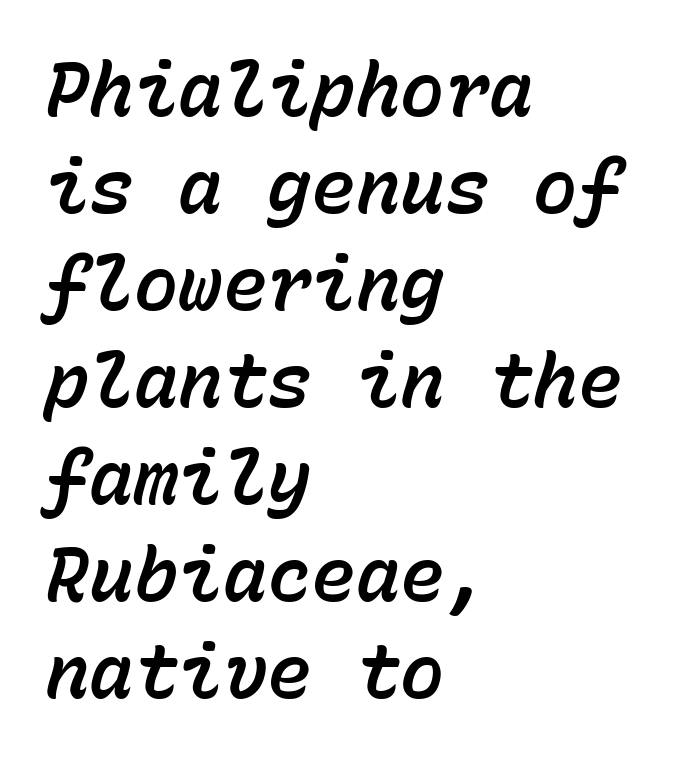
Q: Is the text italic (slanted)? A: Yes, it leans right by about 15 degrees.
Q: Is the text underlined? A: No.
Q: How is the paragraph aligned? A: Left-aligned.
Q: Is the spacing between letters normal or unusually wide? A: Normal.
Q: Is the spacing between lines tight, normal or loose? A: Normal.
Q: Width (condensed, normal, or wide)? A: Normal.
Q: Stroke contrast? A: Low.
Q: x-height? A: Medium.
Q: Monospaced? A: Yes.
